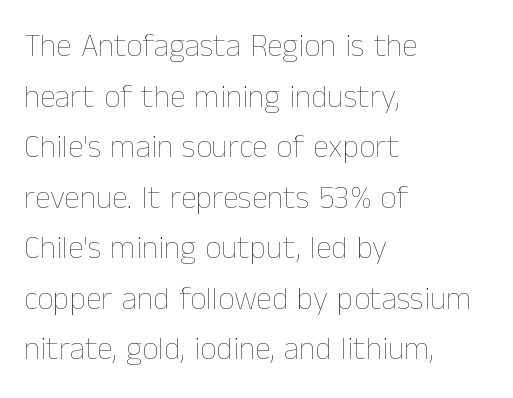
The image shows 32 px thin type, upright; set left-aligned, normal line spacing (1.58x), normal letter spacing, not underlined; low stroke contrast and a medium x-height.
